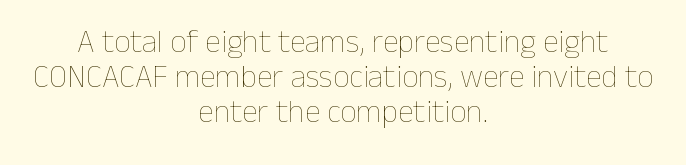
Observe the ordinary spacing: letters are neighbours, not strangers. Vertical stems look standard width or narrower in stroke. Think of a printed novel: that variable character pitch is what you see here. Letters rest on an invisible, unmarked baseline. Caption: multi-line text, centered on the measure.
